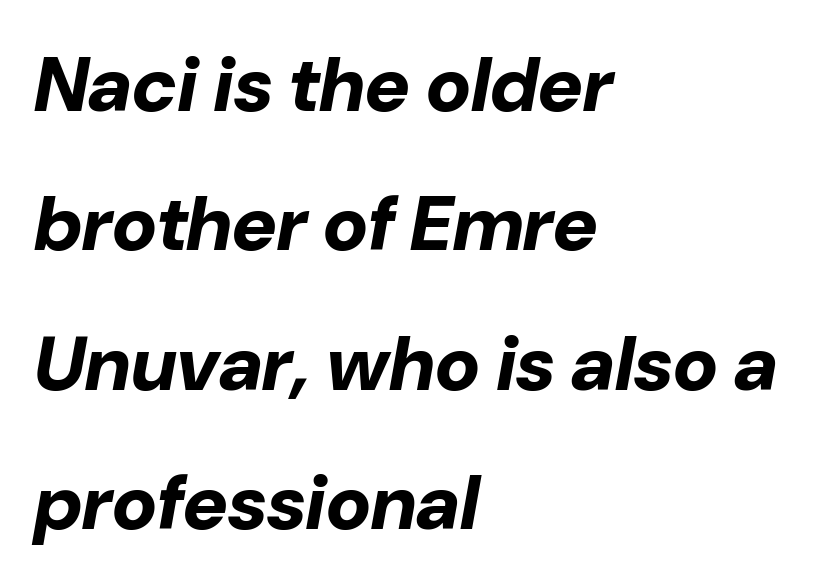
The image shows 77 px bold type, italic (leaning right); set left-aligned, line spacing 1.81x, normal letter spacing, not underlined; low stroke contrast and a medium x-height.
